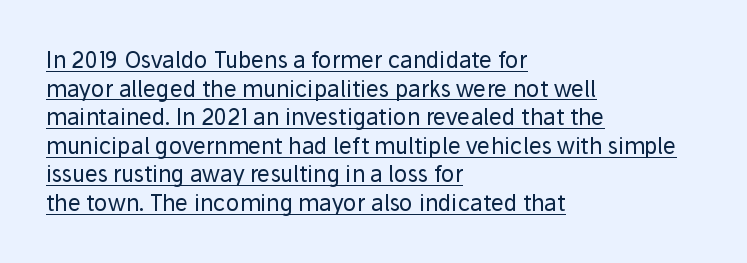
{"italic": "no", "bold": "no", "underline": "yes", "align": "left", "line_spacing": "normal", "line_spacing_ratio": 1.3, "letter_spacing": "normal", "letter_spacing_em": 0.0, "glyph_px": 22}
